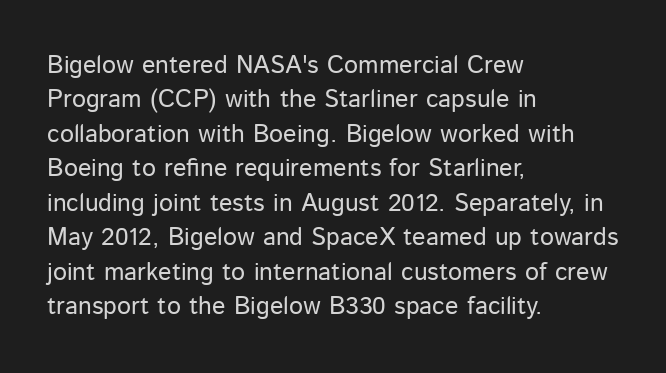
Spacing between characters is what you'd get straight out of the box. The passage shown is not underscored anywhere. The lines in this sample share a left origin and differ only in where they stop. The lines sit at an ordinary, default distance from one another. Is the type heavy? It reads as light-to-regular instead.
